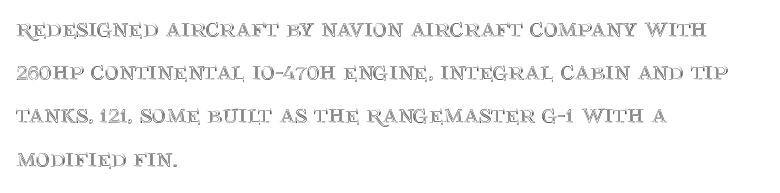
Q: Is the text italic (slanted)? A: No, it is upright.
Q: Is the text underlined? A: No.
Q: How is the paragraph aligned? A: Left-aligned.
Q: Is the spacing between letters normal or unusually wide? A: Normal.
Q: Is the spacing between lines tight, normal or loose? A: Normal.
